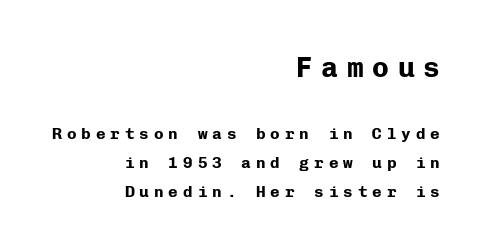
One-word summary of the alignment: right. The font's upright variant was chosen for this text. The font is running at its bold setting. This sample has the even, mechanical cadence of fixed-width lettering. Nothing sits at the stroke ends, so this counts as sans-serif.
